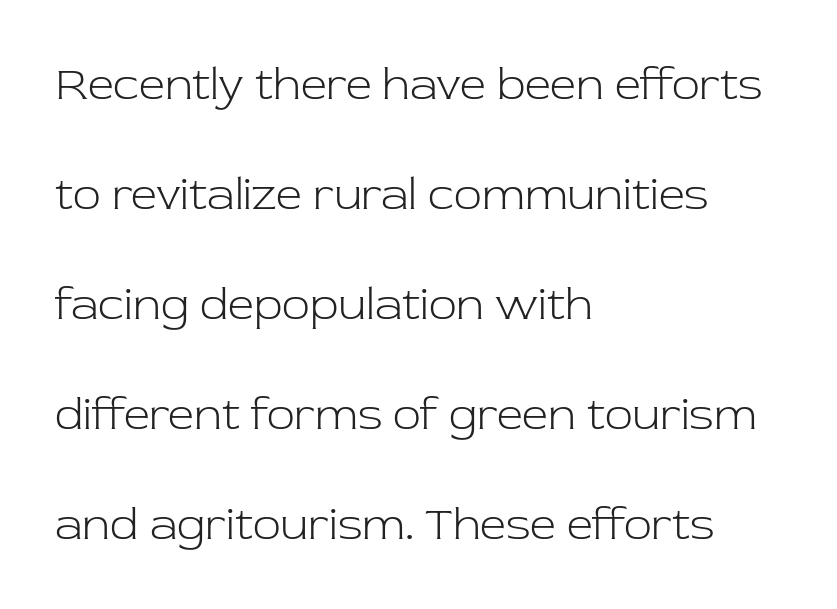
Q: Is the text bold? A: No.
Q: Is the text italic (slanted)? A: No, it is upright.
Q: Is the typeface a serif or a sans-serif typeface? A: Serif.
Q: Is the text underlined? A: No.
Q: How is the paragraph aligned? A: Left-aligned.
Q: Is the spacing between letters normal or unusually wide? A: Normal.
Q: Is the spacing between lines tight, normal or loose? A: Loose.
Q: Width (condensed, normal, or wide)? A: Normal.
Q: Stroke contrast? A: Low.
Q: x-height? A: Medium.
Q: Monospaced? A: No.
